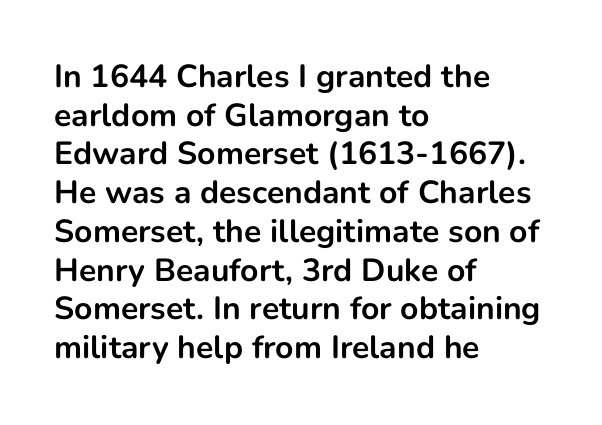
These lines are rendered in a variable-pitch font. Horizontally, the lines are justified to the leading edge only. This is the regular roman posture of the typeface. Strong, thick strokes mark this as bold type. The line texture is even and compact thanks to regular tracking. This sample uses a sans-serif face.
